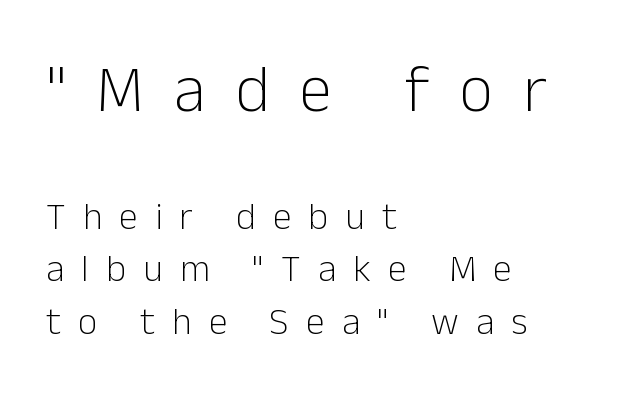
Spacing verdict: proportional, widths tailored to each character. This rendering widens character spacing well past its baseline value. A student would notice the top passage is typeset larger than what follows. No chunkiness to these letters — they're not bold.
